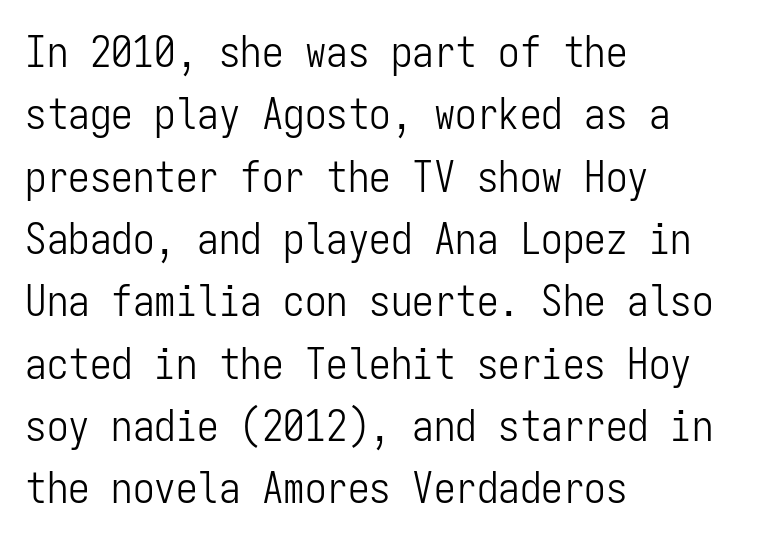
{"serif": "no", "italic": "no", "bold": "no", "weight": "light", "width": "condensed", "stroke_contrast": "low", "x_height": "medium", "monospaced": "yes", "underline": "no", "align": "left", "line_spacing": "normal", "line_spacing_ratio": 1.45, "letter_spacing": "normal", "letter_spacing_em": 0.0, "glyph_px": 43}
